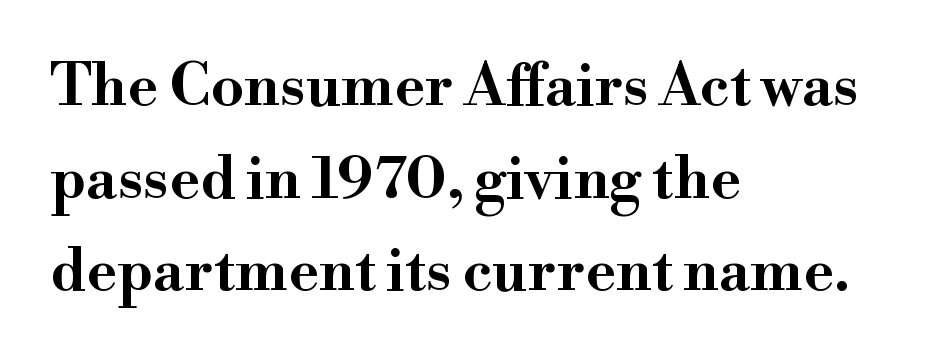
Descenders hang freely into open space. The letters carry serifs — small finishing strokes at the ends of their stems. The passage shown is typed in a proportional face where columns would drift. Does extra space separate the letters? No, they use regular spacing.
